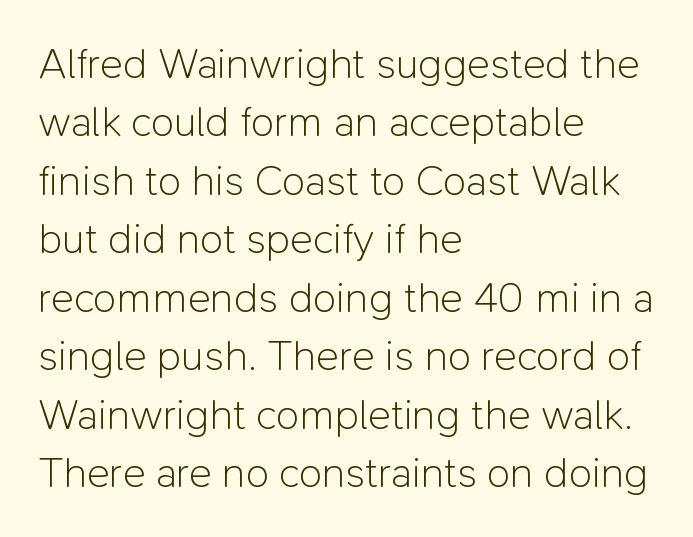
{"serif": "no", "italic": "no", "bold": "no", "weight": "light", "width": "normal", "stroke_contrast": "low", "x_height": "medium", "monospaced": "no", "underline": "no", "align": "left", "line_spacing": "normal", "line_spacing_ratio": 1.36, "letter_spacing": "normal", "letter_spacing_em": 0.0, "glyph_px": 43}
